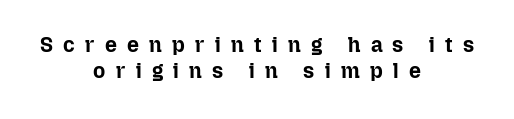
{"italic": "no", "bold": "yes", "underline": "no", "align": "center", "line_spacing_ratio": 1.24, "letter_spacing": "wide", "letter_spacing_em": 0.49, "glyph_px": 21}
